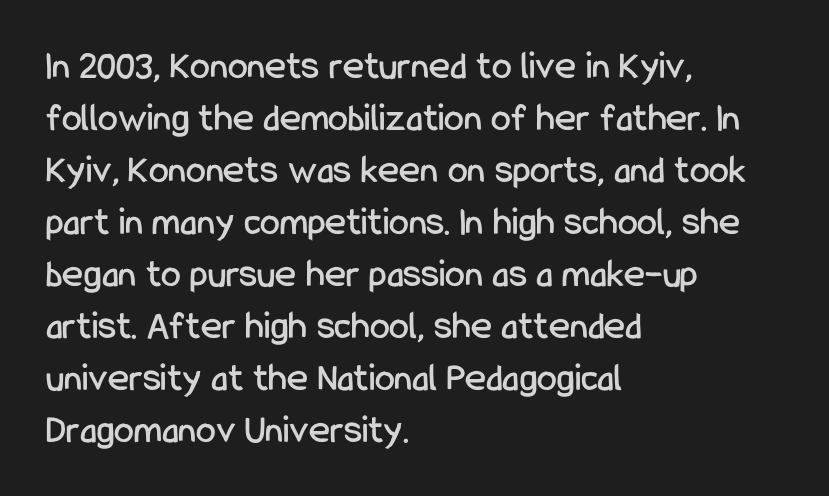
The image shows 40 px condensed sans-serif type, upright; set left-aligned, normal line spacing (1.3x), normal letter spacing, not underlined; low stroke contrast and a medium x-height.
